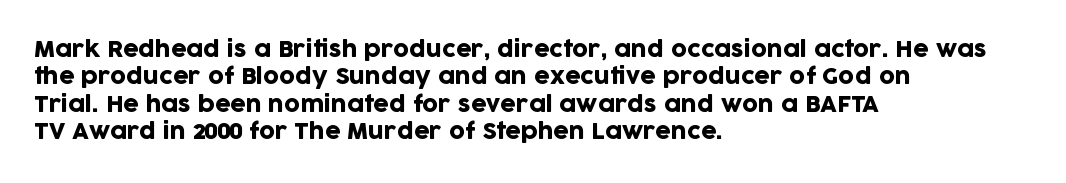
Letter spacing: default. Words float on clear page, feet unadorned. Every stem runs plumb, perpendicular to the baseline. Is there much room between lines? A standard amount, neither cramped nor airy. Reading down the block, your eye returns to a fixed left position each line.
